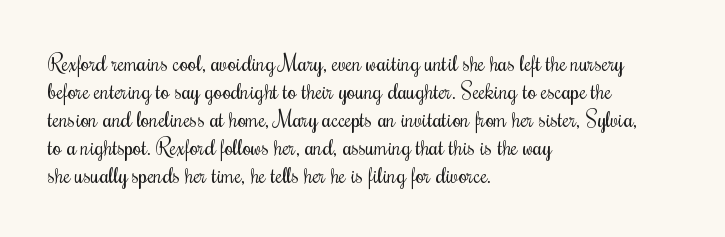
The image shows 22 px text type; set left-aligned, normal line spacing (1.27x), normal letter spacing, not underlined.
